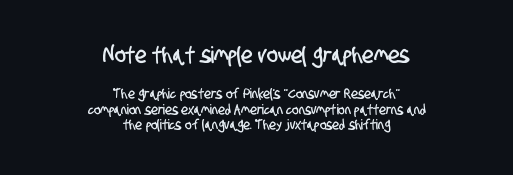
Q: Is the text underlined? A: No.
Q: How is the paragraph aligned? A: Centered.
Q: Is the spacing between letters normal or unusually wide? A: Normal.
Q: Is the spacing between lines tight, normal or loose? A: Tight.
Q: Which block of text is set in a larger size, the first (top) or the second (bottom)? A: The first (top) one.
